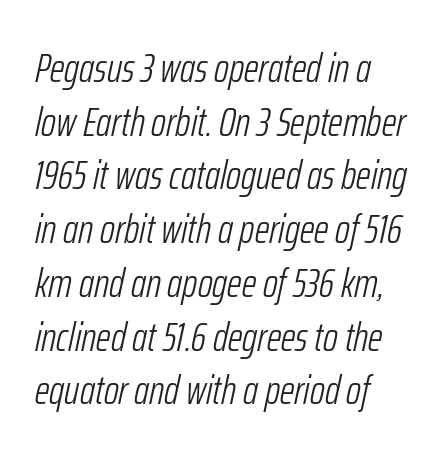
Q: Is the text bold? A: No.
Q: Is the text italic (slanted)? A: Yes, it leans right by about 12 degrees.
Q: Is the text underlined? A: No.
Q: How is the paragraph aligned? A: Left-aligned.
Q: Is the spacing between letters normal or unusually wide? A: Normal.
Q: Is the spacing between lines tight, normal or loose? A: Normal.
Q: Width (condensed, normal, or wide)? A: Condensed.
Q: Stroke contrast? A: Low.
Q: x-height? A: Medium.
Q: Monospaced? A: No.
